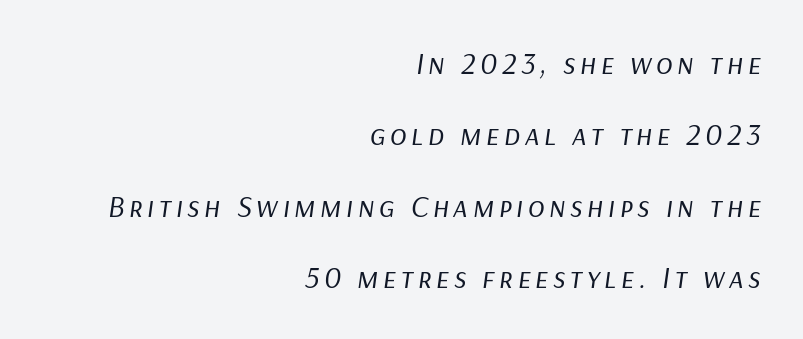
Q: Is the text bold? A: No.
Q: Is the text italic (slanted)? A: Yes, it leans right by about 9 degrees.
Q: Is the text underlined? A: No.
Q: How is the paragraph aligned? A: Right-aligned.
Q: Is the spacing between lines tight, normal or loose? A: Loose.
Q: Width (condensed, normal, or wide)? A: Normal.
Q: Stroke contrast? A: Low.
Q: x-height? A: Medium.
Q: Monospaced? A: No.
